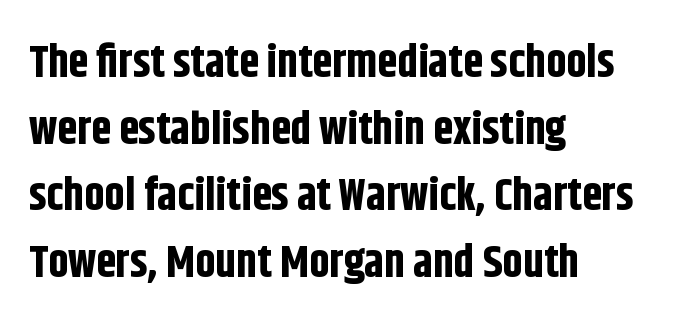
The image shows 45 px bold, condensed sans-serif type, upright; set left-aligned, normal line spacing (1.48x), normal letter spacing, not underlined; low stroke contrast and a large x-height.
